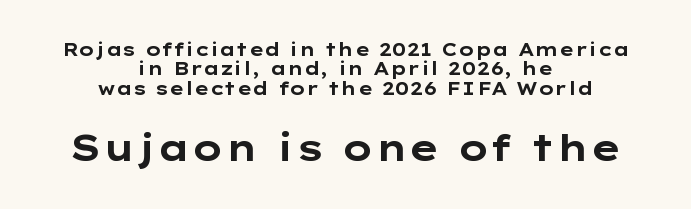
Horizontally, the lines are justified to the midpoint only. These lines carry a lot of weight — the face is fully bold. Italic: no, the glyphs are upright roman. Horizontal bands of white between lines are thin slivers. Caption: upper text group reduced, lower text group enlarged.
